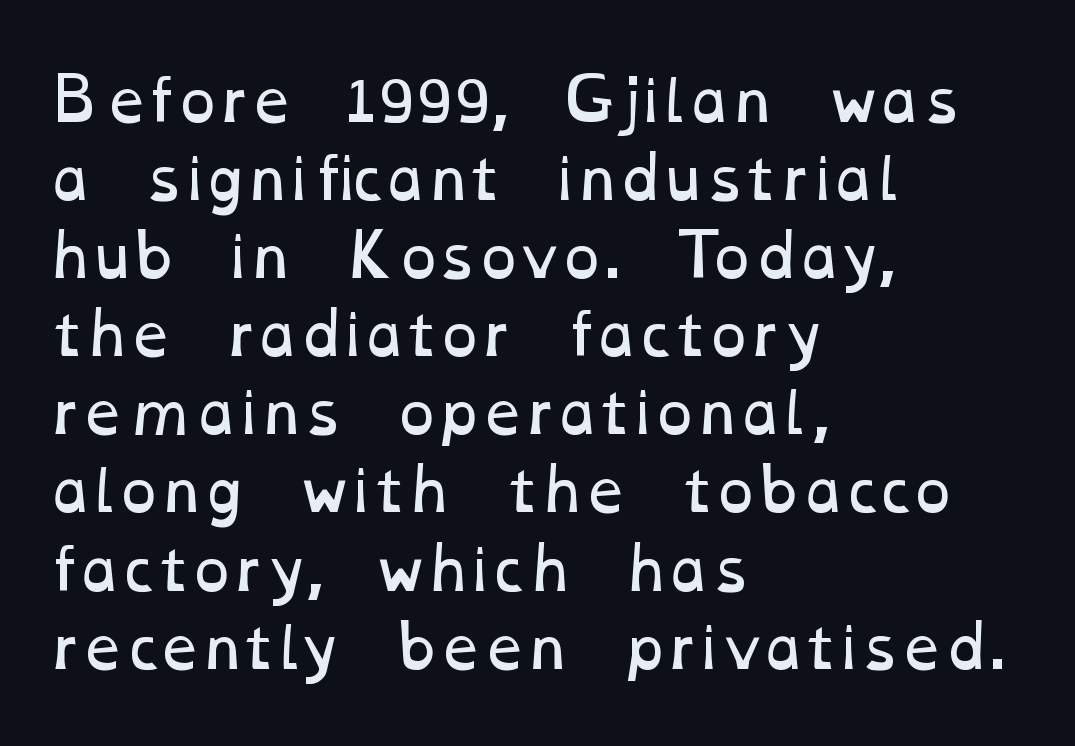
A student would call this left alignment; a typographer would say flush left, rag right. Does the leading feel generous? No, just average. This reads as an unemphasized weight, regular at the heaviest. Check the space under the baseline: it is left empty. Here the designer chose a conventional face with non-uniform glyph widths. Students, note that the glyphs here touch the page at normal intervals.
